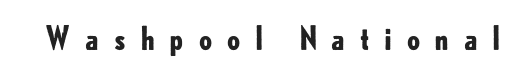
{"serif": "no", "italic": "no", "bold": "yes", "weight": "bold", "width": "normal", "stroke_contrast": "low", "x_height": "small", "monospaced": "no", "underline": "no", "letter_spacing": "wide", "letter_spacing_em": 0.44, "glyph_px": 31}
